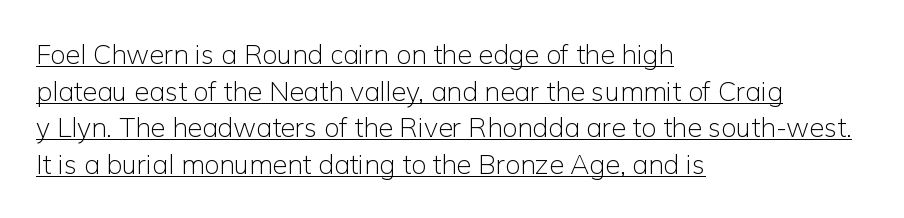
Q: Is the text bold? A: No.
Q: Is the text italic (slanted)? A: No, it is upright.
Q: Is the text underlined? A: Yes.
Q: How is the paragraph aligned? A: Left-aligned.
Q: Is the spacing between letters normal or unusually wide? A: Normal.
Q: Is the spacing between lines tight, normal or loose? A: Normal.
